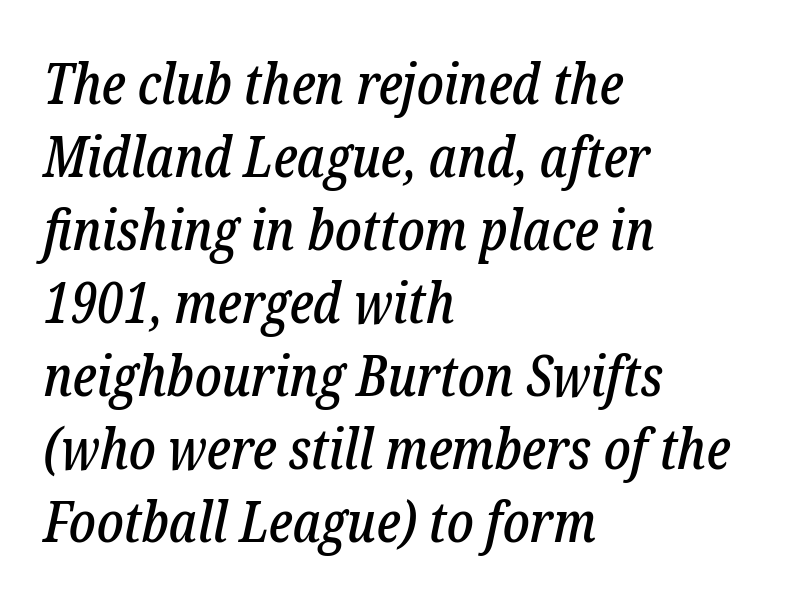
{"serif": "yes", "italic": "yes", "lean": "right", "slant_degrees": 12, "width": "condensed", "stroke_contrast": "low", "x_height": "medium", "monospaced": "no", "underline": "no", "align": "left", "line_spacing": "normal", "line_spacing_ratio": 1.28, "letter_spacing": "normal", "letter_spacing_em": 0.0, "glyph_px": 57}
